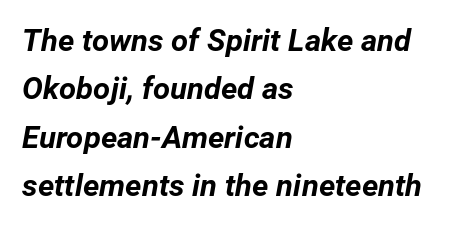
{"italic": "yes", "lean": "right", "slant_degrees": 12, "bold": "yes", "weight": "bold", "width": "normal", "stroke_contrast": "low", "x_height": "medium", "monospaced": "no", "underline": "no", "align": "left", "line_spacing": "normal", "line_spacing_ratio": 1.56, "letter_spacing": "normal", "letter_spacing_em": 0.0, "glyph_px": 31}
